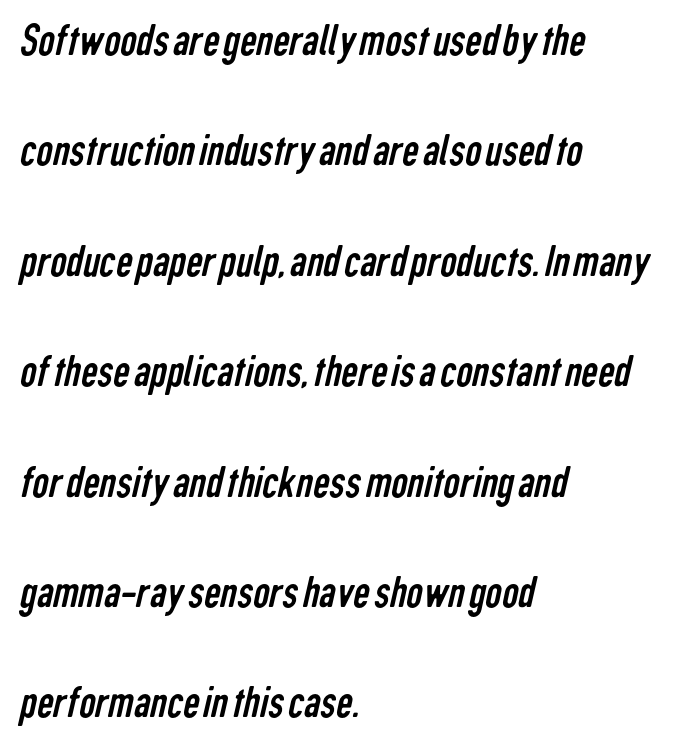
Descenders hang freely into open space. Short note: letters normally spaced. Casual observation: everything's shoved over to the left. Varying glyph widths throughout — classic text-font behaviour. The passage shown stacks its lines with a broad gap.
